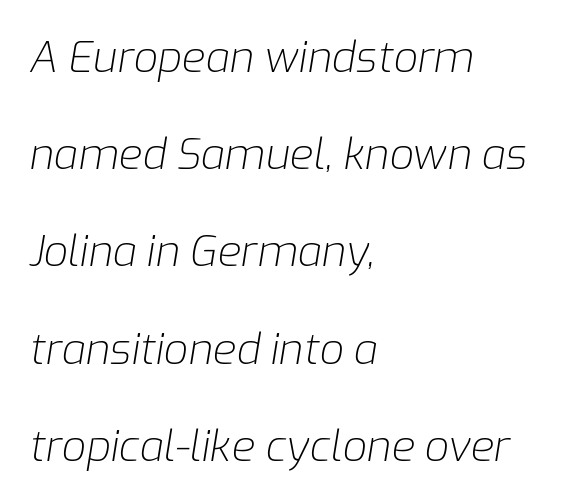
{"italic": "yes", "lean": "right", "slant_degrees": 9, "bold": "no", "weight": "light", "width": "normal", "stroke_contrast": "low", "x_height": "medium", "monospaced": "no", "underline": "no", "align": "left", "line_spacing": "loose", "line_spacing_ratio": 2.26, "letter_spacing": "normal", "letter_spacing_em": 0.0, "glyph_px": 43}
